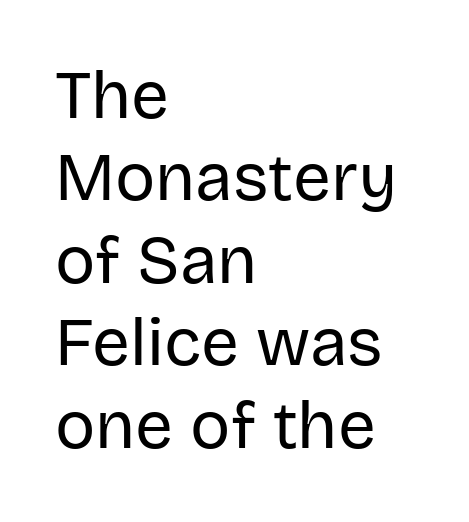
Q: Is the text bold? A: No.
Q: Is the text italic (slanted)? A: No, it is upright.
Q: Is the typeface a serif or a sans-serif typeface? A: Sans-serif.
Q: Is the text underlined? A: No.
Q: How is the paragraph aligned? A: Left-aligned.
Q: Is the spacing between letters normal or unusually wide? A: Normal.
Q: Width (condensed, normal, or wide)? A: Normal.
Q: Stroke contrast? A: Low.
Q: x-height? A: Large.
Q: Monospaced? A: No.
